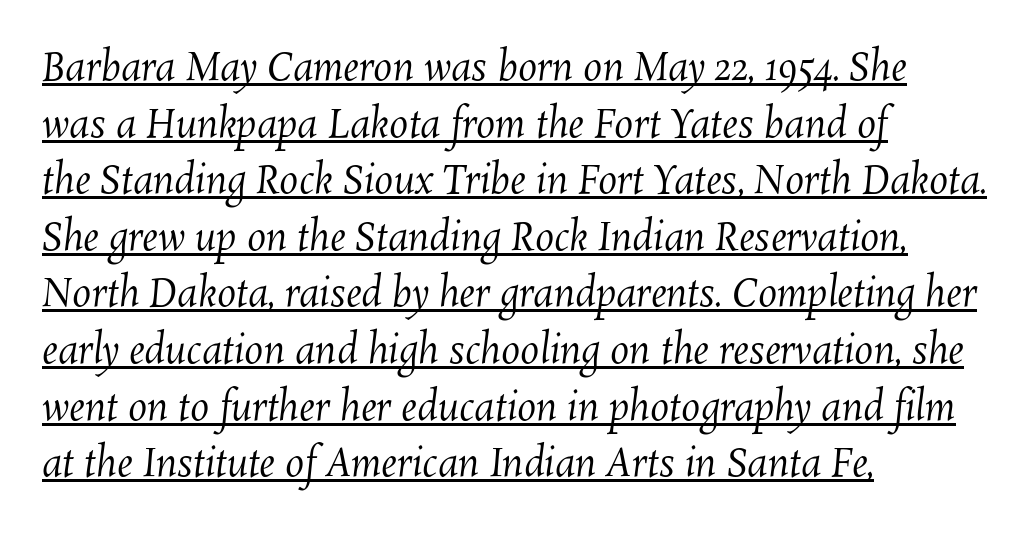
The rag falls on the right side of this text block. A continuous stroke trails under the words, as in a hyperlink. Weight: in the light-to-regular range. You could not count columns in this text — the font is proportionally spaced. Spacing between characters is what you'd get straight out of the box.
